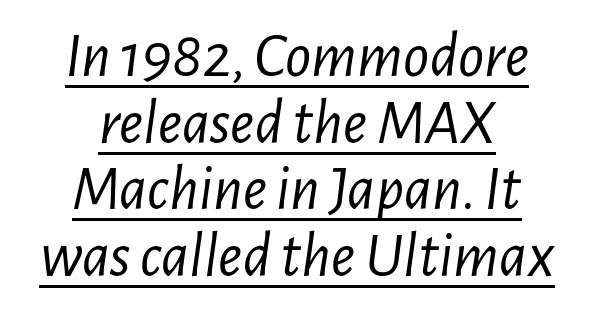
The image shows 64 px light, condensed type, italic (leaning right); set centered, tight line spacing (1.04x), normal letter spacing, underlined; low stroke contrast and a medium x-height.
